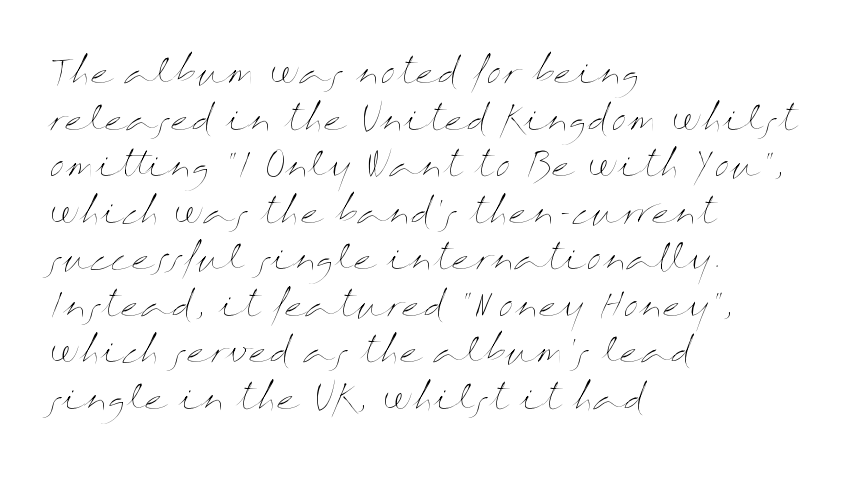
Vertical spacing — default. Here the designer chose a conventional face with non-uniform glyph widths. The rendering keeps characters at their native spacing. The setting favours the left margin, as ordinary paragraphs usually do.
